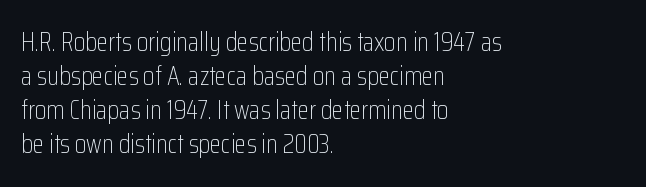
{"italic": "no", "bold": "no", "underline": "no", "align": "left", "line_spacing": "normal", "line_spacing_ratio": 1.31, "letter_spacing": "normal", "letter_spacing_em": 0.0, "glyph_px": 26}
